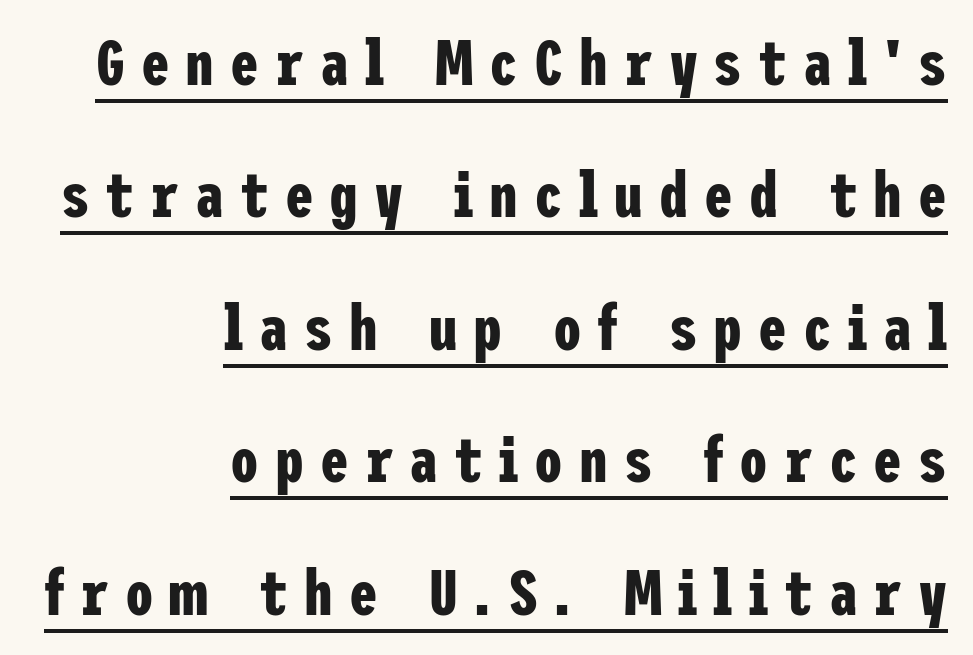
The image shows 64 px bold, condensed sans-serif type, upright; set right-aligned, loose line spacing (2.07x), unusually wide letter spacing (+0.25 em), underlined; low stroke contrast and a medium x-height.
